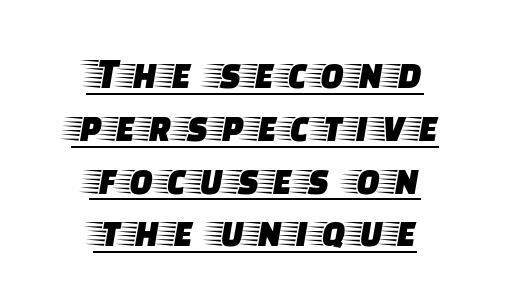
Examine the stroke ends and you'll spot serifs. Casual observation: everything's sitting right in the middle. Underlined type. Spacing verdict: proportional, widths tailored to each character.
